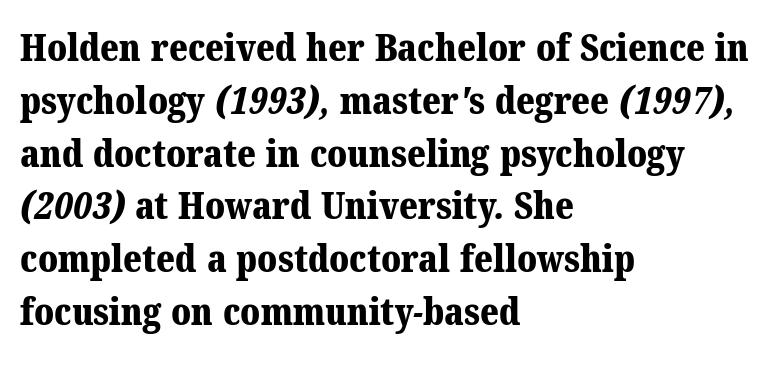
{"serif": "yes", "bold": "yes", "weight": "bold", "width": "normal", "stroke_contrast": "medium", "x_height": "medium", "monospaced": "no", "underline": "no", "align": "left", "line_spacing": "normal", "line_spacing_ratio": 1.39, "letter_spacing": "normal", "letter_spacing_em": 0.0, "glyph_px": 38}
